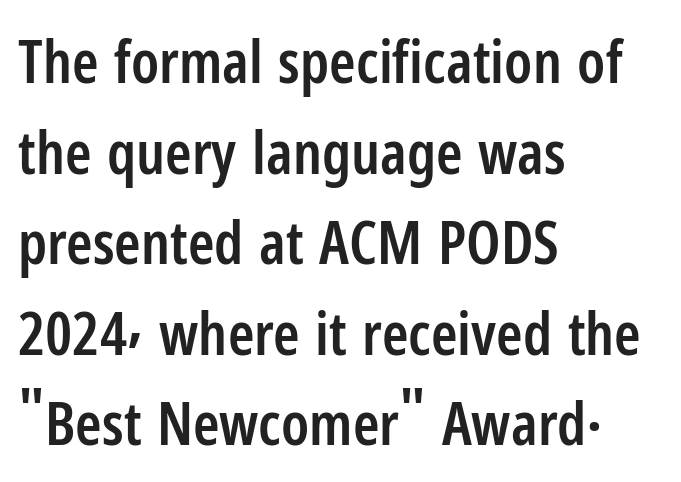
A typesetter would call this proportional, since set widths differ per character. Typesetter's note: demi weight, one step under bold. The gaps between neighbouring characters are ordinary and unremarkable. In terms of letterform style, serifs are entirely absent.
